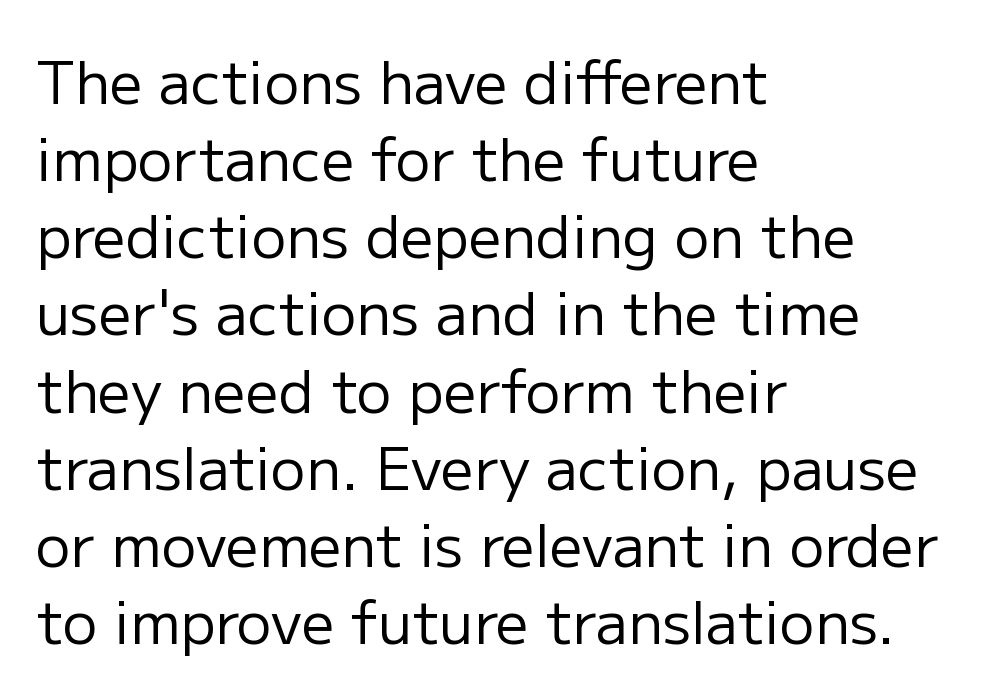
Q: Is the text bold? A: No.
Q: Is the text italic (slanted)? A: No, it is upright.
Q: Is the typeface a serif or a sans-serif typeface? A: Sans-serif.
Q: Is the text underlined? A: No.
Q: How is the paragraph aligned? A: Left-aligned.
Q: Is the spacing between letters normal or unusually wide? A: Normal.
Q: Is the spacing between lines tight, normal or loose? A: Normal.
Q: Width (condensed, normal, or wide)? A: Normal.
Q: Stroke contrast? A: Low.
Q: x-height? A: Medium.
Q: Monospaced? A: No.
